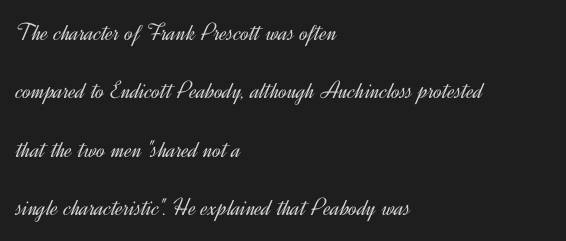
Q: Is the text bold? A: No.
Q: Is the text italic (slanted)? A: Yes.
Q: Is the text underlined? A: No.
Q: How is the paragraph aligned? A: Left-aligned.
Q: Is the spacing between letters normal or unusually wide? A: Normal.
Q: Is the spacing between lines tight, normal or loose? A: Loose.
